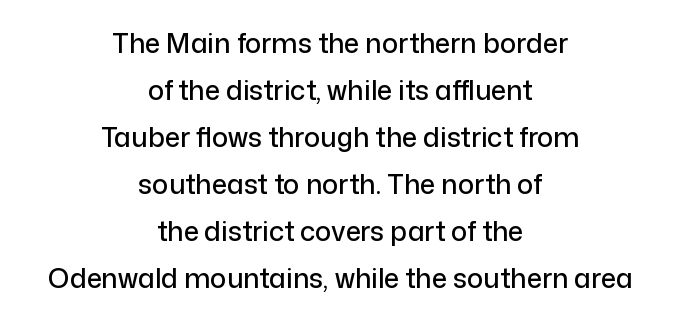
Do the letters lean? They stand straight. The paragraph shown floats in the horizontal middle. Unmarked baselines from the first word to the last. Spacing between characters is what you'd get straight out of the box.
